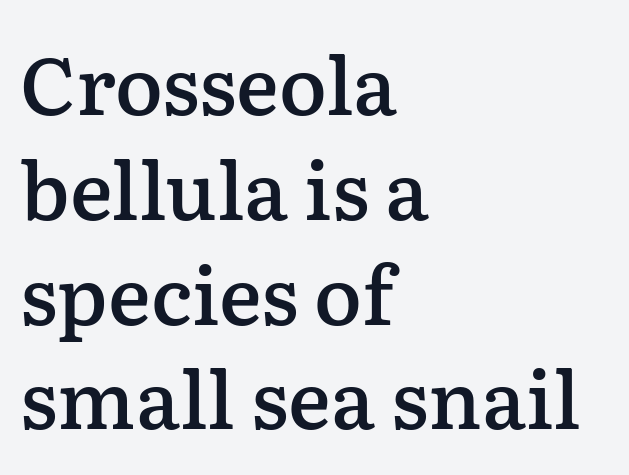
Q: Is the text bold? A: Semi-bold.
Q: Is the text italic (slanted)? A: No, it is upright.
Q: Is the typeface a serif or a sans-serif typeface? A: Serif.
Q: Is the text underlined? A: No.
Q: How is the paragraph aligned? A: Left-aligned.
Q: Is the spacing between letters normal or unusually wide? A: Normal.
Q: Is the spacing between lines tight, normal or loose? A: Normal.
Q: Width (condensed, normal, or wide)? A: Normal.
Q: Stroke contrast? A: Low.
Q: x-height? A: Medium.
Q: Monospaced? A: No.
